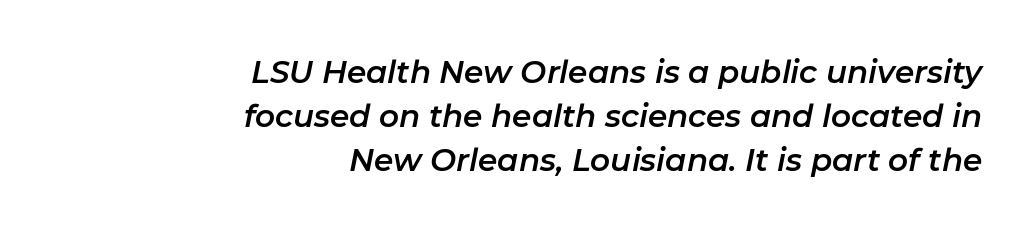
A typesetter would call this proportional, since set widths differ per character. Short note: letters normally spaced. The lines sit at an ordinary, default distance from one another. Quick note: italic.
